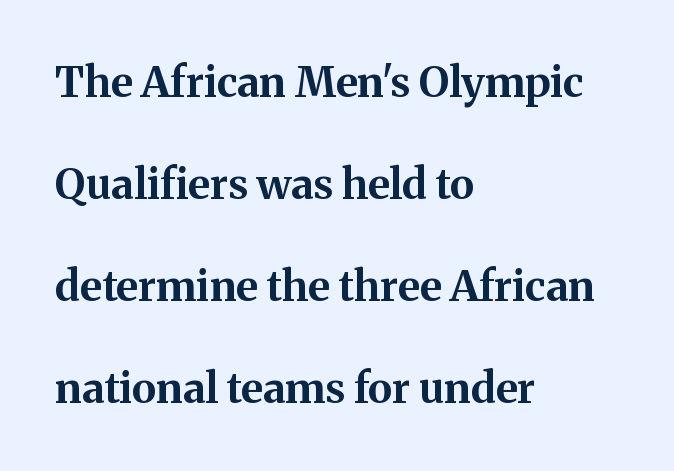
The image shows 42 px bold serif type, upright; set left-aligned, loose line spacing (2.43x), normal letter spacing, not underlined; medium stroke contrast and a medium x-height.
